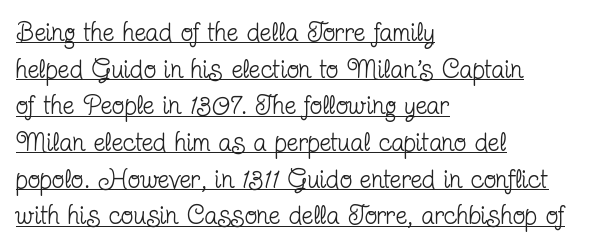
{"italic": "no", "bold": "no", "underline": "yes", "align": "left", "line_spacing": "normal", "line_spacing_ratio": 1.41, "letter_spacing": "normal", "letter_spacing_em": 0.0, "glyph_px": 26}
